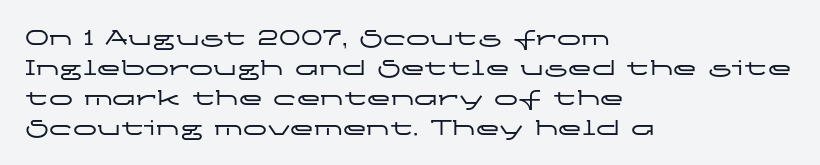
The image shows 24 px text type, upright; set left-aligned, normal line spacing (1.25x), normal letter spacing, not underlined.
